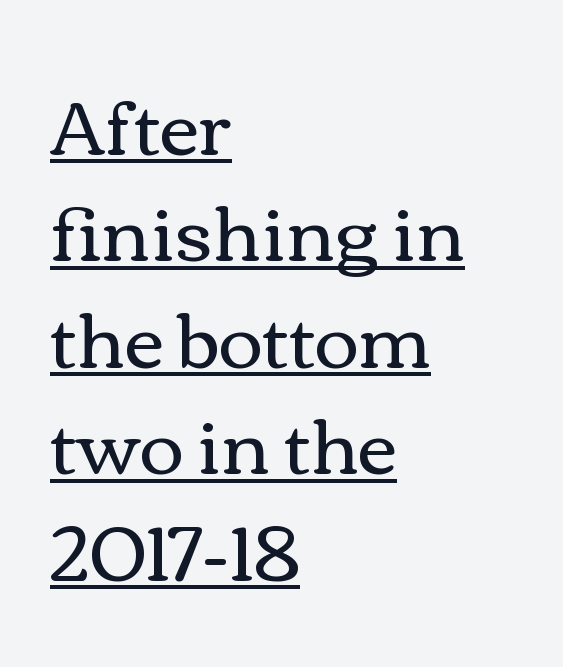
Caption: lettering with a line underneath. Tall strokes in this sample are plumb rather than angled. How would I describe the line gaps? Plain and ordinary. Stems here are at most as thick as an everyday book face. Leftover space on each line is placed entirely after the last word.
